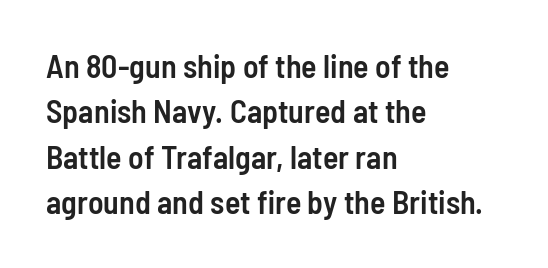
The face used here is rendered with its standard letterfit. Firm but not heavy-handed strokes: this text is semibold. Teacher's note: observe the even left margin — that is flush-left alignment. The text was rendered using a sans face with plain stroke endings.
